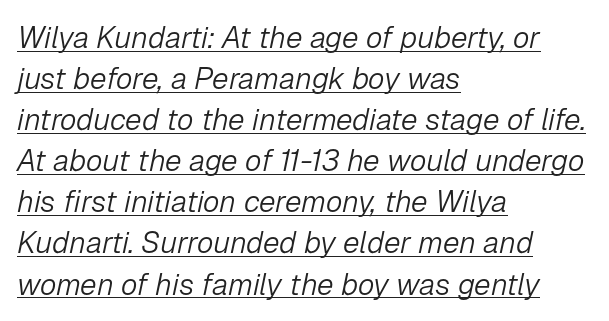
The image shows 30 px light type, italic (leaning right); set left-aligned, normal line spacing (1.37x), normal letter spacing, underlined; low stroke contrast and a medium x-height.
